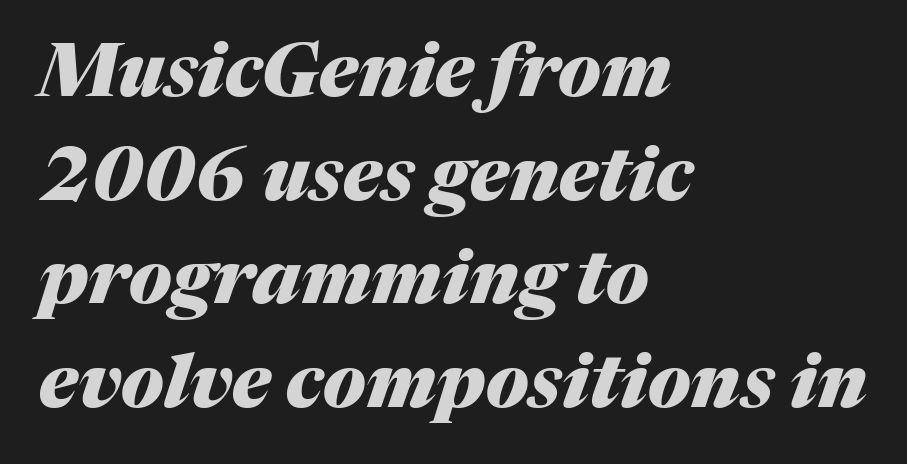
Q: Is the text bold? A: Yes.
Q: Is the text italic (slanted)? A: Yes, it leans right by about 17 degrees.
Q: Is the text underlined? A: No.
Q: How is the paragraph aligned? A: Left-aligned.
Q: Is the spacing between letters normal or unusually wide? A: Normal.
Q: Is the spacing between lines tight, normal or loose? A: Normal.
Q: Width (condensed, normal, or wide)? A: Normal.
Q: Stroke contrast? A: Medium.
Q: x-height? A: Medium.
Q: Monospaced? A: No.
